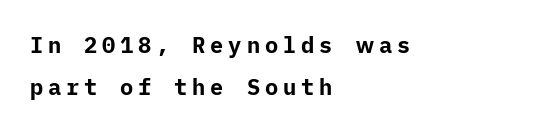
{"italic": "no", "bold": "yes", "underline": "no", "align": "left", "line_spacing": "loose", "line_spacing_ratio": 1.9, "letter_spacing": "wide", "letter_spacing_em": 0.22, "glyph_px": 22}
